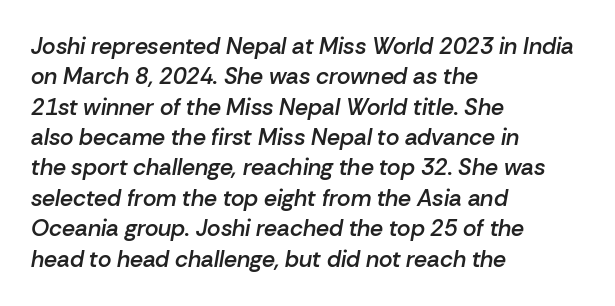
Q: Is the text bold? A: Semi-bold.
Q: Is the text italic (slanted)? A: Yes, it leans right by about 10 degrees.
Q: Is the text underlined? A: No.
Q: How is the paragraph aligned? A: Left-aligned.
Q: Is the spacing between letters normal or unusually wide? A: Normal.
Q: Is the spacing between lines tight, normal or loose? A: Normal.
